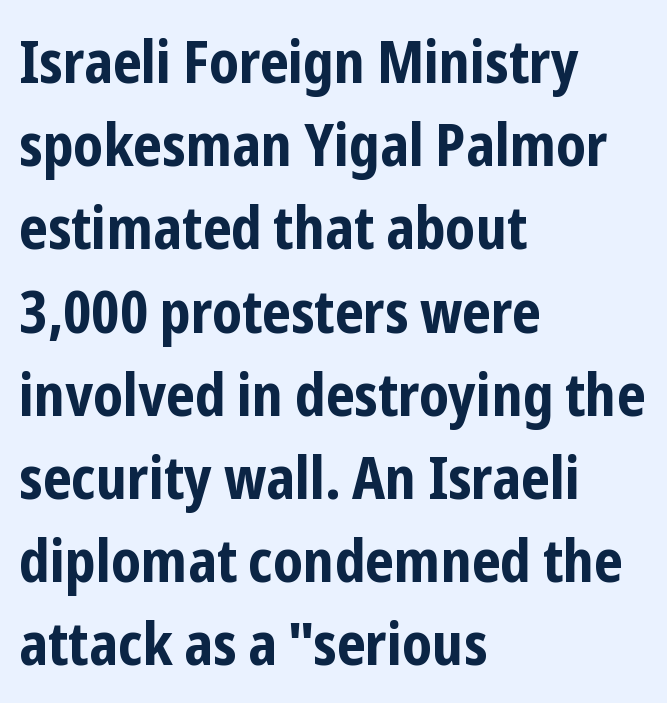
Q: Is the text bold? A: Yes.
Q: Is the text italic (slanted)? A: No, it is upright.
Q: Is the typeface a serif or a sans-serif typeface? A: Sans-serif.
Q: Is the text underlined? A: No.
Q: How is the paragraph aligned? A: Left-aligned.
Q: Is the spacing between letters normal or unusually wide? A: Normal.
Q: Is the spacing between lines tight, normal or loose? A: Normal.
Q: Width (condensed, normal, or wide)? A: Condensed.
Q: Stroke contrast? A: Low.
Q: x-height? A: Medium.
Q: Monospaced? A: No.
